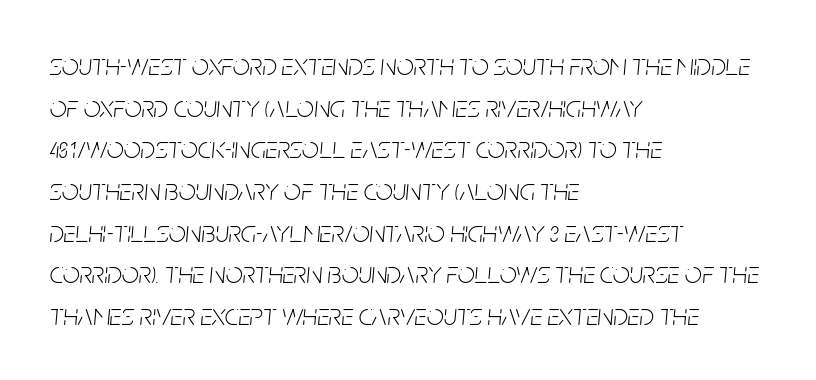
The image shows 30 px light, condensed type, italic (leaning right); set left-aligned, normal line spacing (1.39x), normal letter spacing, not underlined; low stroke contrast and a large x-height.
